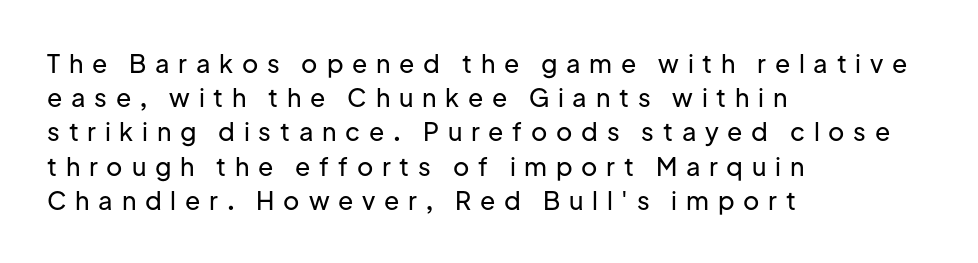
What's the leading like? Ordinary, nothing unusual. What stands out about the letter spacing? Its width — letters are far apart. Descender tails drop into unmarked territory. This rendering uses left alignment, leaving the right contour irregular. Italic? Not at all — the glyphs are vertical.
